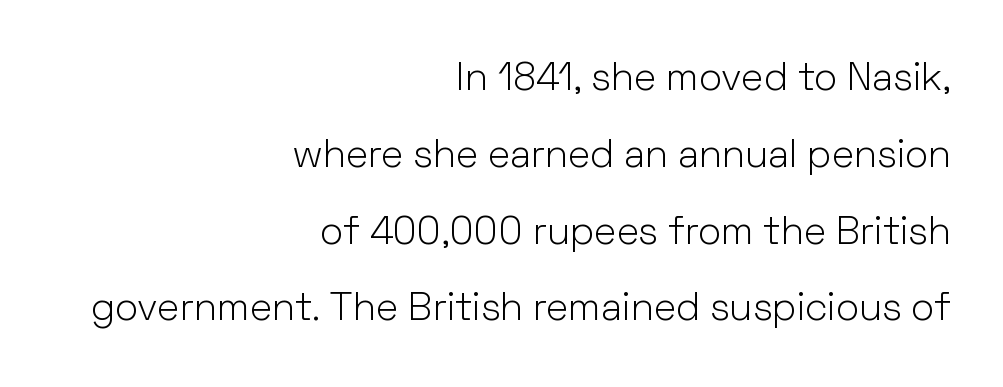
The ragged edge is on the left, which tells us the setting is flush right. Serifs: no, the terminals of the letterforms are clean. Decoration check: the copy has no underline. The passage shown has conventional tracking throughout.
